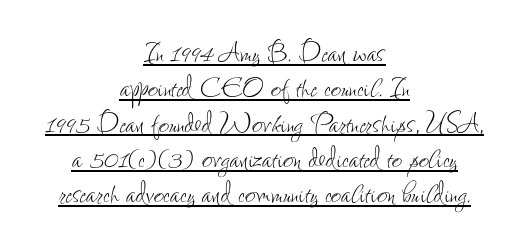
Q: Is the text bold? A: No.
Q: Is the text italic (slanted)? A: Yes.
Q: Is the text underlined? A: Yes.
Q: How is the paragraph aligned? A: Centered.
Q: Is the spacing between letters normal or unusually wide? A: Normal.
Q: Is the spacing between lines tight, normal or loose? A: Tight.
Q: Width (condensed, normal, or wide)? A: Condensed.
Q: Stroke contrast? A: Low.
Q: x-height? A: Small.
Q: Monospaced? A: No.
